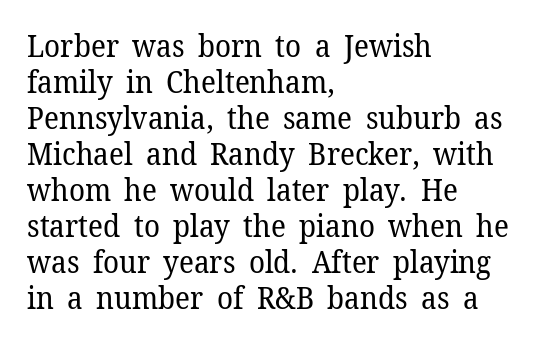
Check under the words: just untouched page. The typesetting does not lean heavy: it is not bold. What stands out about the letter spacing? Nothing — it is the standard amount. The font family rendered here belongs to the serif group. Here the designer chose a conventional face with non-uniform glyph widths. Posture: vertical.
